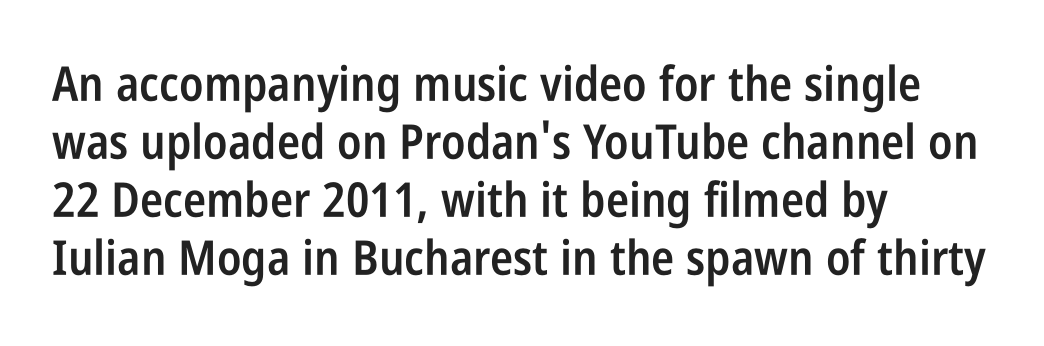
A bit beefed up — I'd call it semibold rather than bold. Unmarked baselines from the first word to the last. The rendering keeps characters at their native spacing. Think of a printed novel: that variable character pitch is what you see here. Regarding serifs, this sample does without them.
